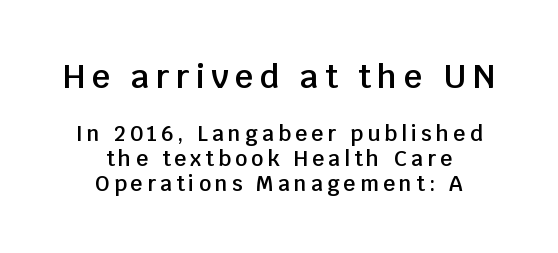
The image shows 32 px semibold sans-serif type, upright; set centered, line spacing 1.19x, unusually wide letter spacing (+0.2 em), not underlined; the first (top) block is 1.52x larger; low stroke contrast and a large x-height.
